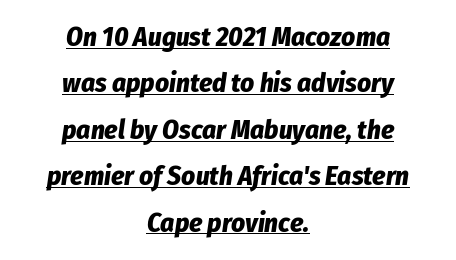
The image shows 27 px bold type, italic (leaning right); set centered, line spacing 1.72x, normal letter spacing, underlined.
